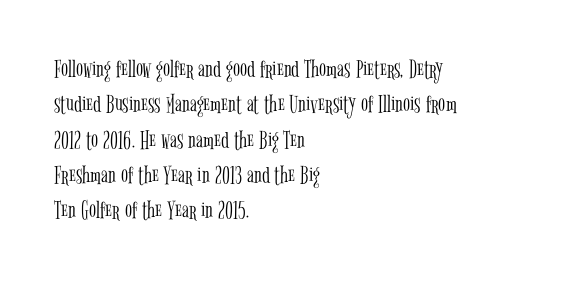
Q: Is the text bold? A: No.
Q: Is the text italic (slanted)? A: No, it is upright.
Q: Is the text underlined? A: No.
Q: How is the paragraph aligned? A: Left-aligned.
Q: Is the spacing between letters normal or unusually wide? A: Normal.
Q: Is the spacing between lines tight, normal or loose? A: Normal.
